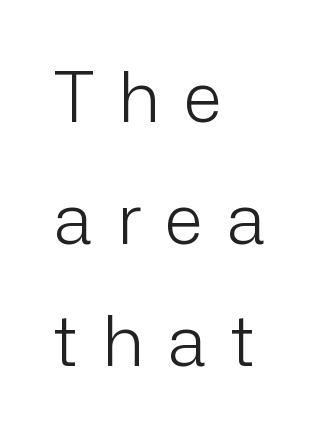
Which margin do the lines hug? The left one — the right edge is uneven. No feet cap the strokes, marking this as sans-serif type. The face used here is rendered with a markedly widened letterfit. Stroke mass is kept to a normal reading level or below. Is this a fixed-width face? No — the glyphs have proportional, varying widths.
